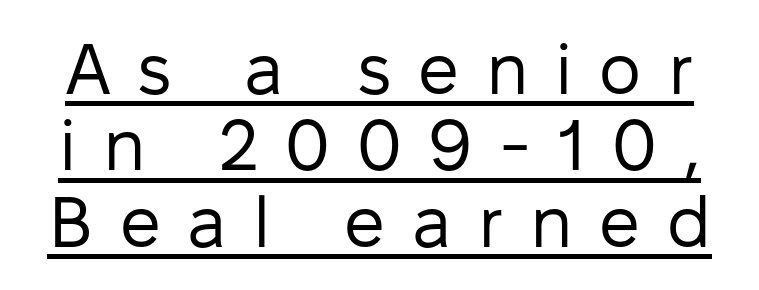
The image shows 72 px regular-weight sans-serif type, upright; set tight line spacing (1.06x), unusually wide letter spacing (+0.37 em), underlined; low stroke contrast and a medium x-height.
